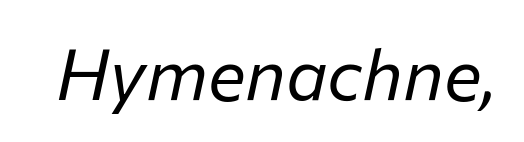
Q: Is the text bold? A: No.
Q: Is the text italic (slanted)? A: Yes, it leans right by about 12 degrees.
Q: Is the text underlined? A: No.
Q: Is the spacing between letters normal or unusually wide? A: Normal.
Q: Width (condensed, normal, or wide)? A: Normal.
Q: Stroke contrast? A: Low.
Q: x-height? A: Medium.
Q: Monospaced? A: No.
